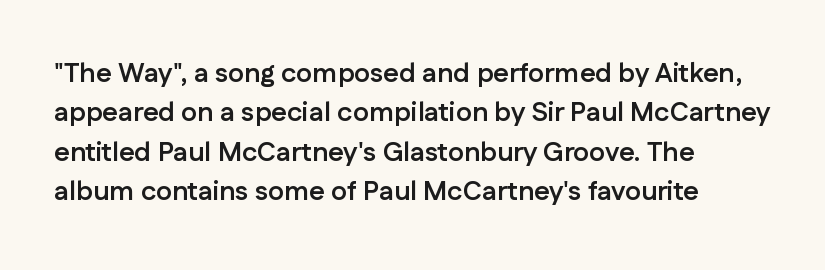
Q: Is the text bold? A: Yes.
Q: Is the text italic (slanted)? A: No, it is upright.
Q: Is the text underlined? A: No.
Q: How is the paragraph aligned? A: Left-aligned.
Q: Is the spacing between letters normal or unusually wide? A: Normal.
Q: Is the spacing between lines tight, normal or loose? A: Normal.
